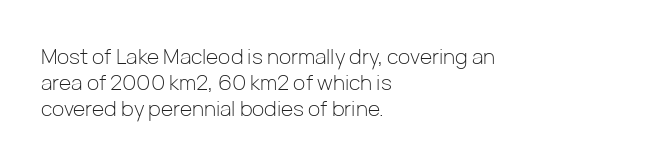
The image shows 21 px text type, upright; set left-aligned, normal line spacing (1.25x), normal letter spacing, not underlined.
